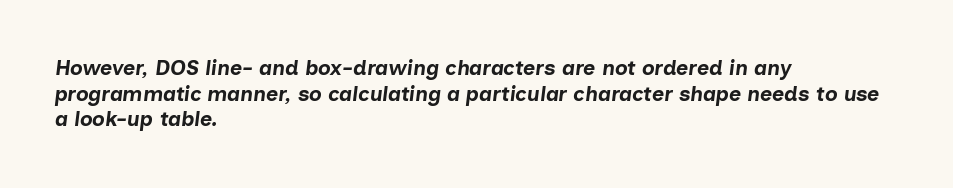
The image shows 21 px bold type, italic (leaning right); set left-aligned, line spacing 1.22x, normal letter spacing, not underlined.
